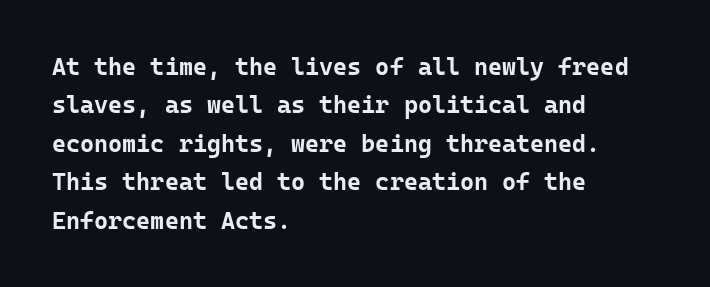
The image shows 24 px bold type, upright; set left-aligned, normal line spacing (1.6x), normal letter spacing, not underlined.
